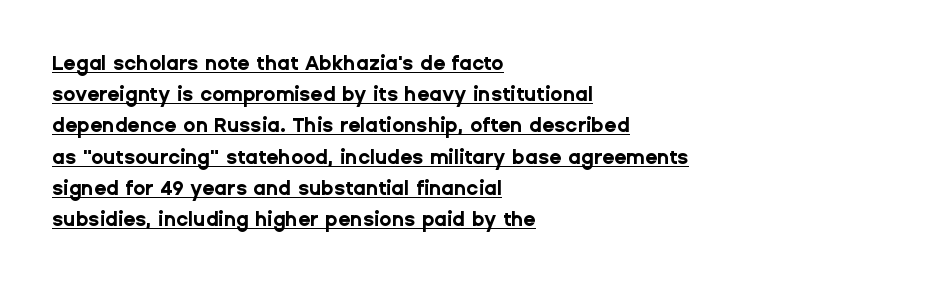
Q: Is the text bold? A: Yes.
Q: Is the text italic (slanted)? A: No, it is upright.
Q: Is the text underlined? A: Yes.
Q: How is the paragraph aligned? A: Left-aligned.
Q: Is the spacing between letters normal or unusually wide? A: Normal.
Q: Is the spacing between lines tight, normal or loose? A: Normal.
